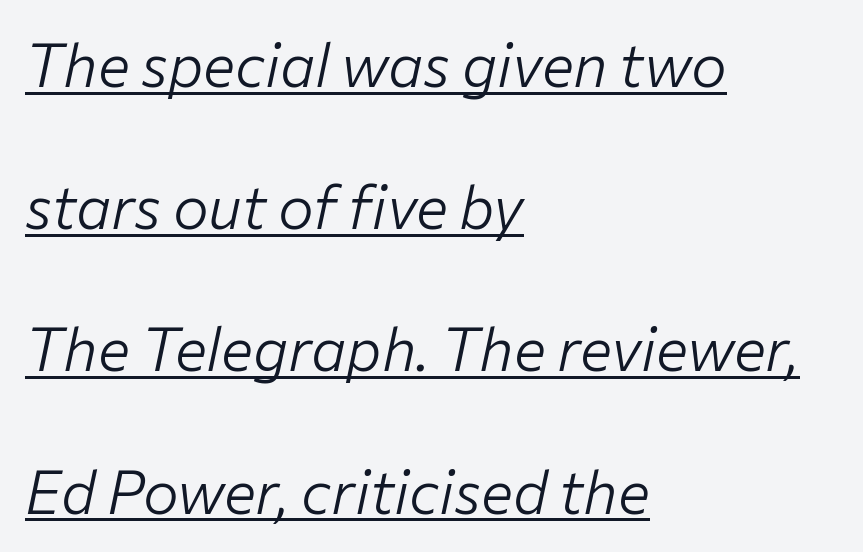
Q: Is the text bold? A: No.
Q: Is the text italic (slanted)? A: Yes, it leans right by about 12 degrees.
Q: Is the text underlined? A: Yes.
Q: How is the paragraph aligned? A: Left-aligned.
Q: Is the spacing between letters normal or unusually wide? A: Normal.
Q: Is the spacing between lines tight, normal or loose? A: Loose.
Q: Width (condensed, normal, or wide)? A: Normal.
Q: Stroke contrast? A: Low.
Q: x-height? A: Medium.
Q: Monospaced? A: No.
